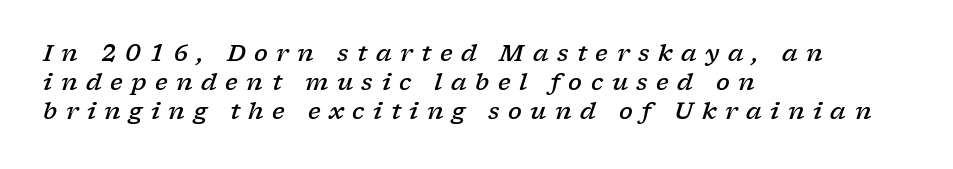
{"italic": "yes", "lean": "right", "slant_degrees": 17, "bold": "semi", "underline": "no", "align": "left", "line_spacing": "normal", "line_spacing_ratio": 1.27, "letter_spacing": "wide", "letter_spacing_em": 0.37, "glyph_px": 23}
